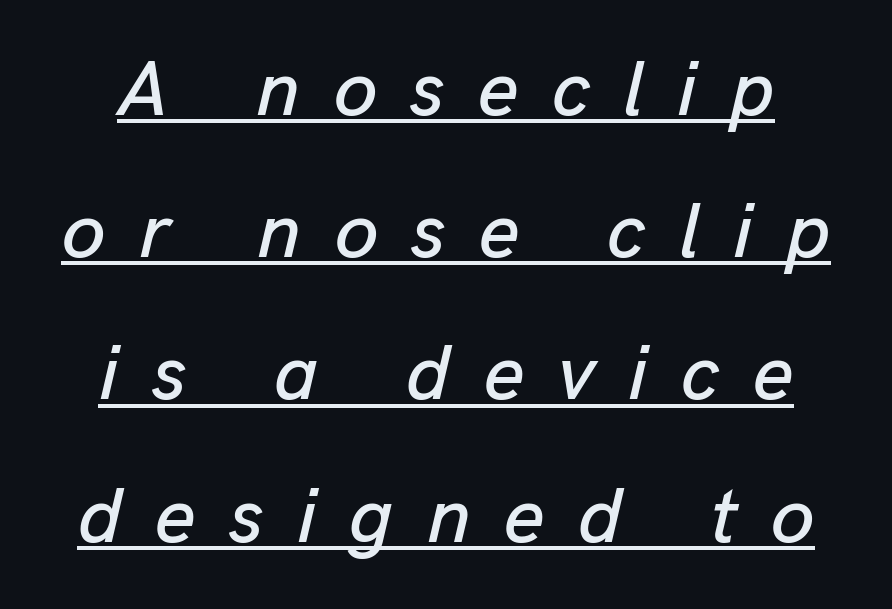
{"italic": "yes", "lean": "right", "slant_degrees": 13, "width": "normal", "stroke_contrast": "low", "x_height": "medium", "monospaced": "no", "underline": "yes", "line_spacing_ratio": 1.8, "letter_spacing": "wide", "letter_spacing_em": 0.42, "glyph_px": 79}
